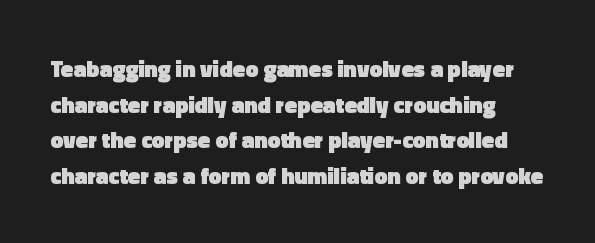
Q: Is the text bold? A: Yes.
Q: Is the text italic (slanted)? A: No, it is upright.
Q: Is the text underlined? A: No.
Q: How is the paragraph aligned? A: Left-aligned.
Q: Is the spacing between letters normal or unusually wide? A: Normal.
Q: Is the spacing between lines tight, normal or loose? A: Normal.
